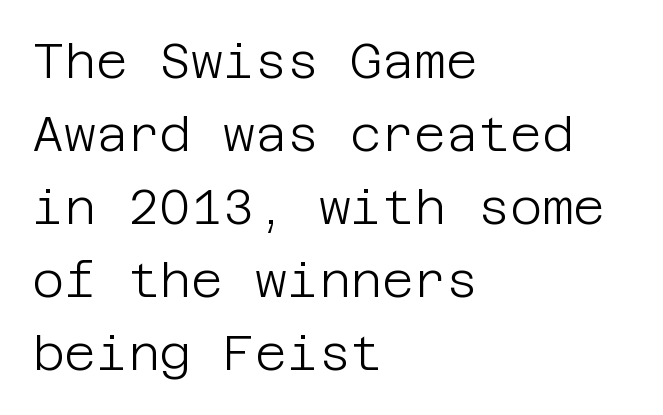
{"serif": "no", "italic": "no", "bold": "no", "weight": "light", "width": "normal", "stroke_contrast": "low", "x_height": "large", "underline": "no", "align": "left", "line_spacing": "normal", "line_spacing_ratio": 1.49, "letter_spacing": "normal", "letter_spacing_em": 0.0, "glyph_px": 49}
